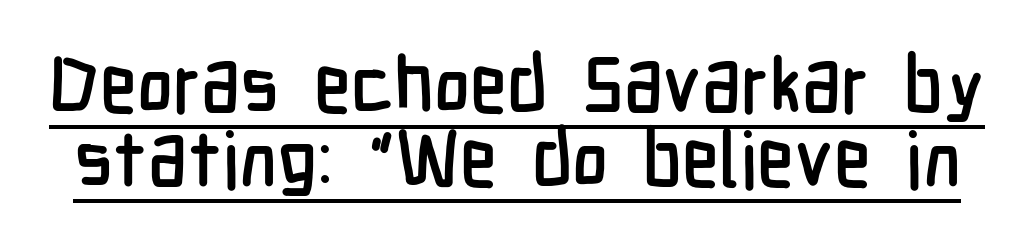
The image shows 77 px condensed sans-serif type, upright; set tight line spacing (0.96x), normal letter spacing, underlined; low stroke contrast and a medium x-height.
